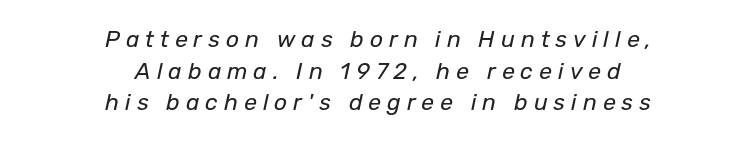
The axis of the letterforms is tilted away from vertical. The paragraph shown floats in the horizontal middle. Honestly, the letter spacing is so wide it's the main thing you notice. Horizontal bands of white between lines are of average thickness.
